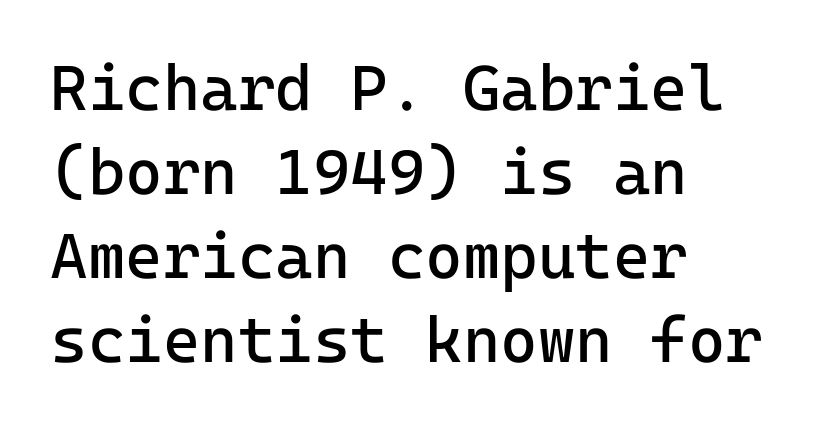
The passage shown is not bold in any degree. The face used here is a sans, in the tradition of grotesques and geometrics. Summary of vertical rhythm: regular, with standard interline spacing. Between one letter and the next there's only the usual sliver of space.
